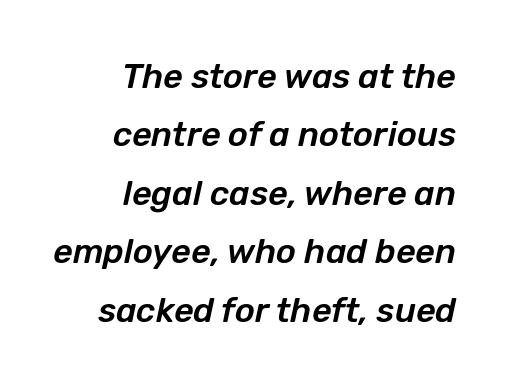
The image shows 34 px text type, italic (leaning right); set right-aligned, line spacing 1.72x, normal letter spacing, not underlined; low stroke contrast and a medium x-height.
